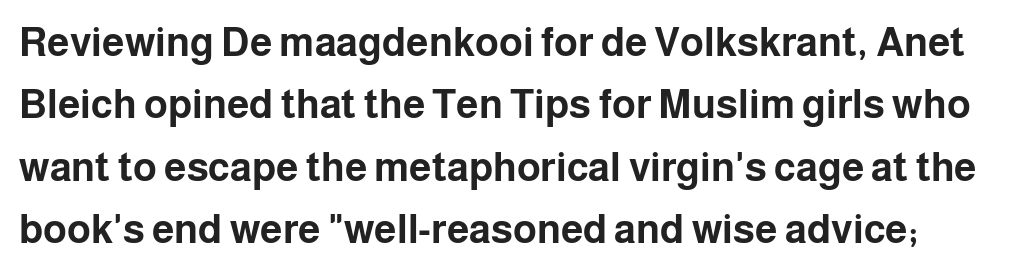
The image shows 40 px bold sans-serif type, upright; set normal line spacing (1.56x), normal letter spacing, not underlined; low stroke contrast and a medium x-height.
